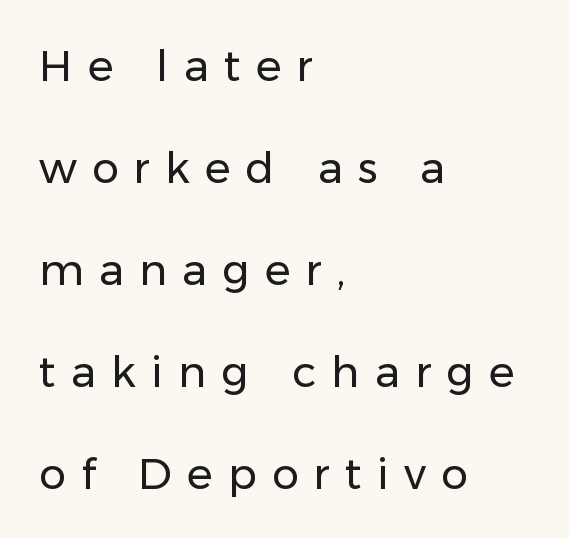
{"serif": "no", "italic": "no", "bold": "no", "weight": "regular", "width": "normal", "stroke_contrast": "low", "x_height": "medium", "monospaced": "no", "underline": "no", "align": "left", "line_spacing": "loose", "line_spacing_ratio": 2.37, "letter_spacing": "wide", "letter_spacing_em": 0.35, "glyph_px": 43}
